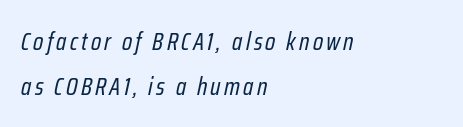
{"italic": "yes", "lean": "right", "slant_degrees": 12, "bold": "no", "underline": "no", "align": "left", "line_spacing_ratio": 1.79, "glyph_px": 25}
